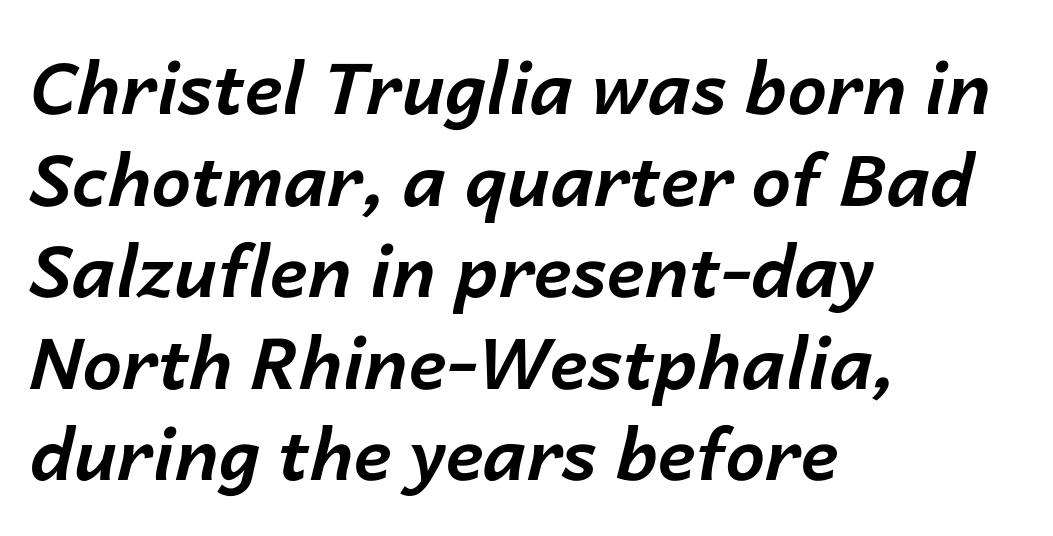
{"italic": "yes", "lean": "right", "slant_degrees": 14, "bold": "yes", "weight": "bold", "width": "normal", "stroke_contrast": "low", "x_height": "medium", "monospaced": "no", "underline": "no", "align": "left", "line_spacing": "normal", "line_spacing_ratio": 1.29, "letter_spacing": "normal", "letter_spacing_em": 0.0, "glyph_px": 71}
